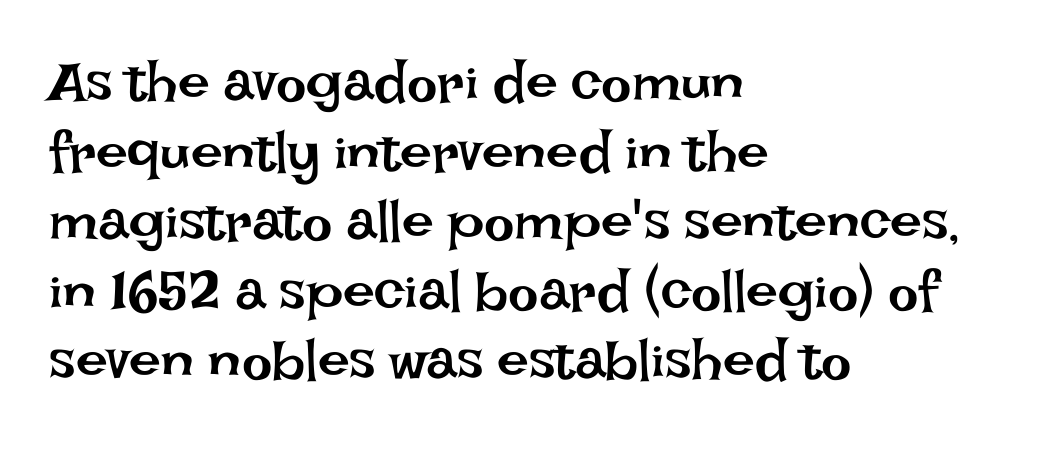
{"italic": "no", "bold": "no", "weight": "regular", "width": "normal", "stroke_contrast": "low", "x_height": "large", "monospaced": "no", "underline": "no", "align": "left", "line_spacing_ratio": 1.22, "letter_spacing": "normal", "letter_spacing_em": 0.0, "glyph_px": 57}
